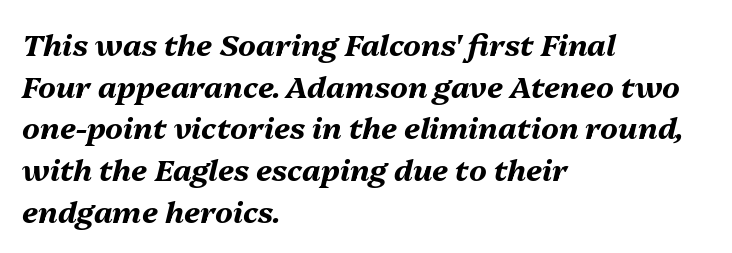
The image shows 30 px bold type, italic (leaning right); set left-aligned, normal line spacing (1.39x), normal letter spacing, not underlined; medium stroke contrast and a medium x-height.
